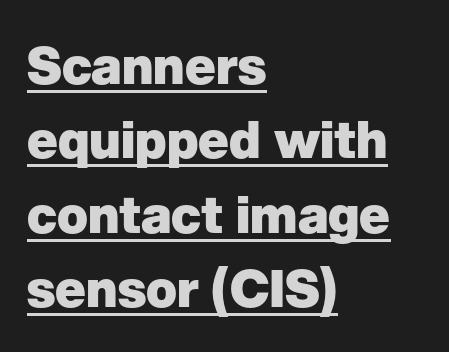
Q: Is the text bold? A: Yes.
Q: Is the text italic (slanted)? A: No, it is upright.
Q: Is the typeface a serif or a sans-serif typeface? A: Sans-serif.
Q: Is the text underlined? A: Yes.
Q: How is the paragraph aligned? A: Left-aligned.
Q: Is the spacing between letters normal or unusually wide? A: Normal.
Q: Is the spacing between lines tight, normal or loose? A: Normal.
Q: Width (condensed, normal, or wide)? A: Normal.
Q: Stroke contrast? A: Low.
Q: x-height? A: Medium.
Q: Monospaced? A: No.
